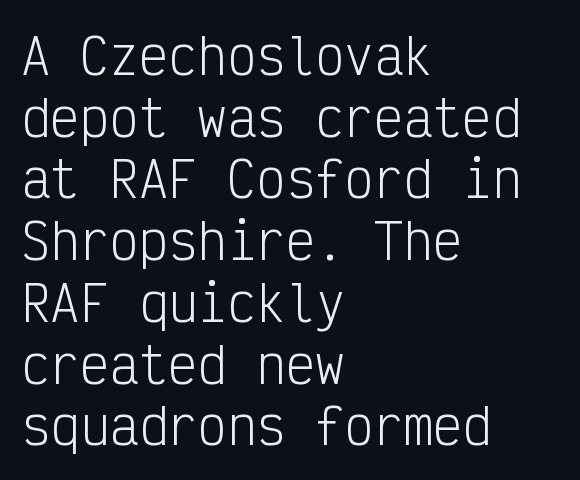
Which margin do the lines hug? The left one — the right edge is uneven. These lines sit exactly where default settings would place them. The tracking reads as untouched default to a designer's eye. No letter is thick-stroked: the sample isn't bold. Does the type have serifs? No, each stem ends abruptly. Unlike italic type, these characters show no tilt at all.
